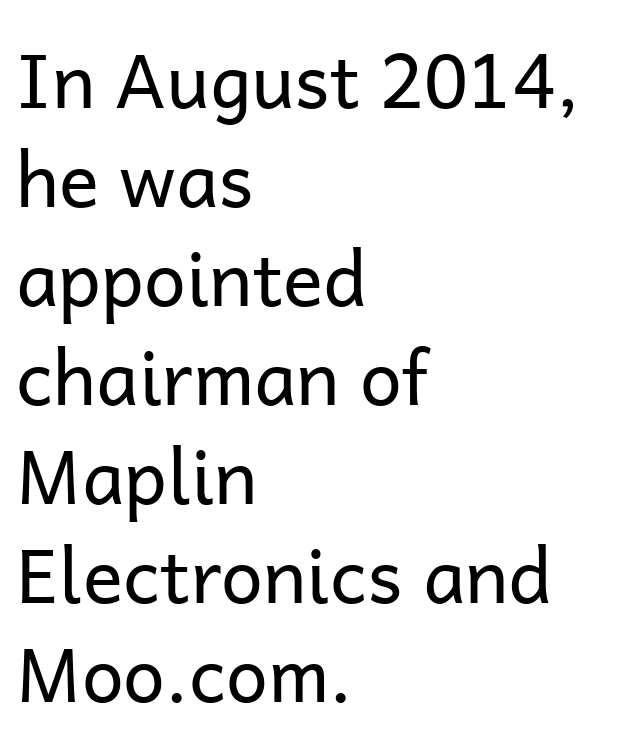
The image shows 75 px regular-weight sans-serif type, upright; set left-aligned, normal line spacing (1.32x), normal letter spacing, not underlined; low stroke contrast and a medium x-height.
